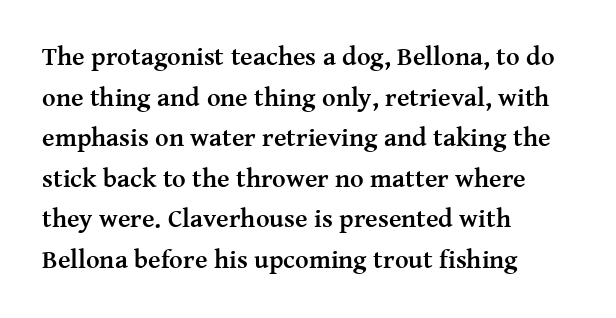
The image shows 26 px bold type, upright; set left-aligned, normal line spacing (1.56x), normal letter spacing, not underlined.
